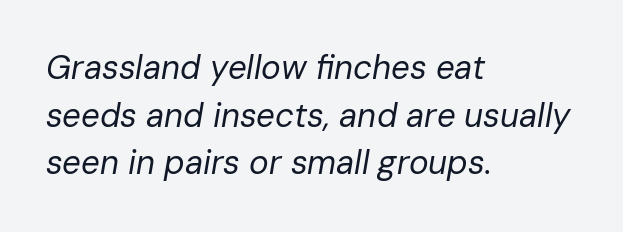
{"italic": "yes", "lean": "right", "slant_degrees": 10, "bold": "no", "weight": "regular", "width": "normal", "stroke_contrast": "low", "x_height": "medium", "monospaced": "no", "underline": "no", "align": "left", "line_spacing": "normal", "line_spacing_ratio": 1.44, "letter_spacing": "normal", "letter_spacing_em": 0.0, "glyph_px": 33}
